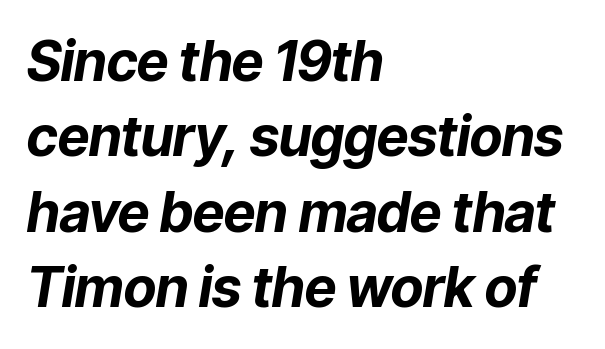
The image shows 55 px bold type, italic (leaning right); set left-aligned, normal line spacing (1.37x), normal letter spacing, not underlined; low stroke contrast and a medium x-height.
